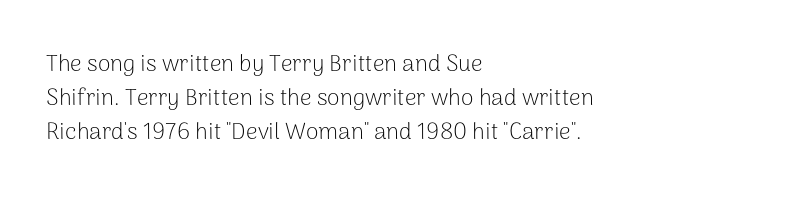
The type sits square on the baseline with zero lean. Stem width sits at or under what a default text font uses. Horizontally, the lines are justified to the leading edge only. This sample keeps an unexceptional amount of space between lines. The space beneath each line is pristine and unruled. There is no visible air inserted between adjacent glyphs.
